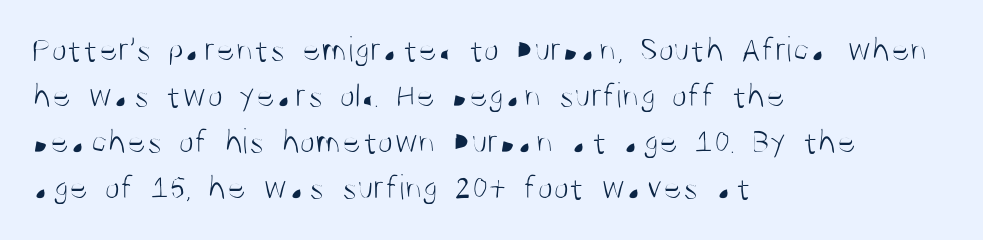
Q: Is the text bold? A: No.
Q: Is the text italic (slanted)? A: No, it is upright.
Q: Is the typeface a serif or a sans-serif typeface? A: Sans-serif.
Q: Is the text underlined? A: No.
Q: How is the paragraph aligned? A: Left-aligned.
Q: Is the spacing between letters normal or unusually wide? A: Normal.
Q: Is the spacing between lines tight, normal or loose? A: Normal.
Q: Width (condensed, normal, or wide)? A: Condensed.
Q: Stroke contrast? A: Medium.
Q: x-height? A: Large.
Q: Monospaced? A: No.
